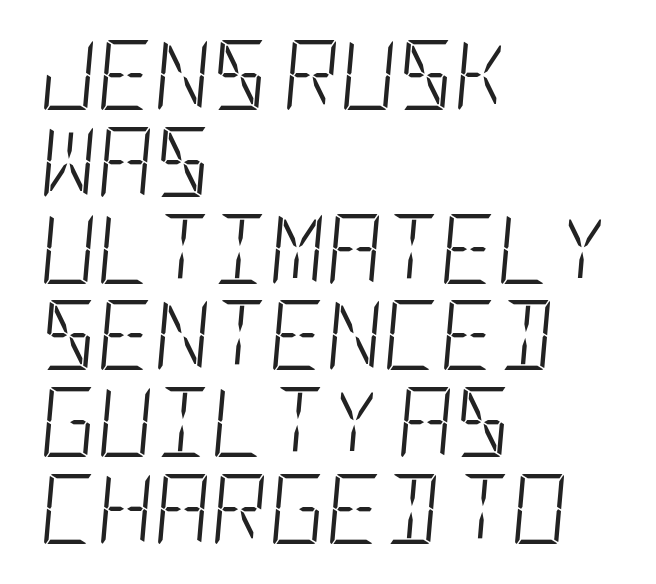
The image shows 70 px light, condensed type, italic (leaning right); set left-aligned, line spacing 1.24x, normal letter spacing, not underlined; low stroke contrast and a large x-height.
